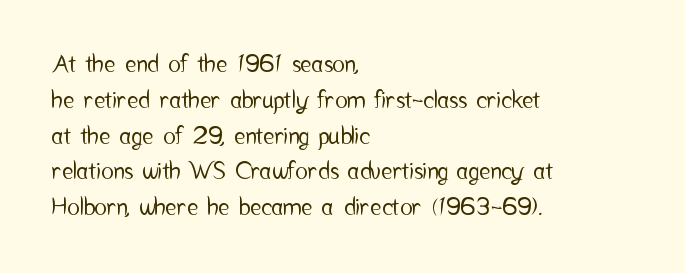
Summary of vertical rhythm: regular, with standard interline spacing. Is the block centered? No — it sits flush against the left margin. Nobody drew a line under any word here. Unlike italic type, these characters show no tilt at all.
